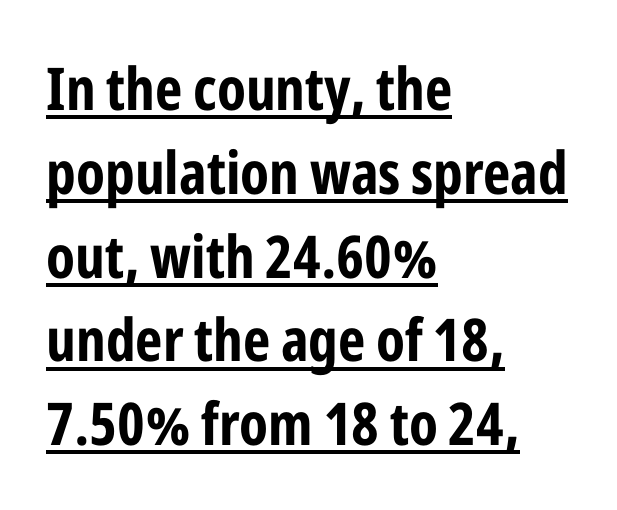
{"serif": "no", "italic": "no", "bold": "yes", "weight": "bold", "width": "condensed", "stroke_contrast": "low", "x_height": "medium", "monospaced": "no", "underline": "yes", "align": "left", "line_spacing": "normal", "line_spacing_ratio": 1.42, "letter_spacing": "normal", "letter_spacing_em": 0.0, "glyph_px": 59}
